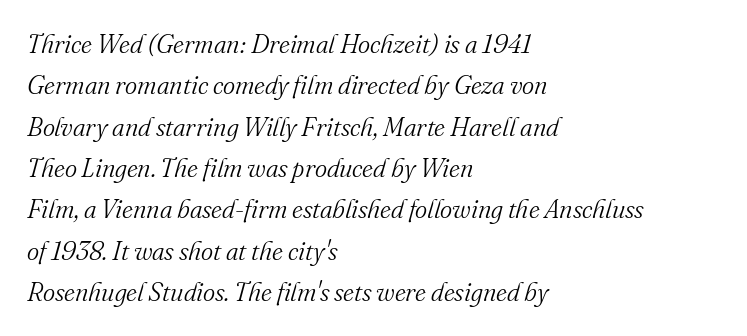
Is the type heavy? It reads as light-to-regular instead. The words here are not underlined. Words appear dense and cohesive because spacing is normal. The passage is arranged the way most books set body copy — flush left.
